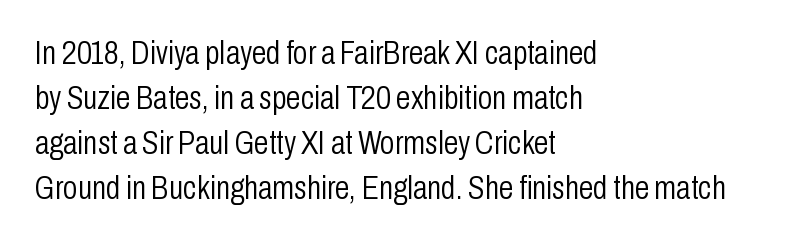
Notice how the stems are strictly vertical — no italics here. These lines are set flush left with a ragged right edge. A sans-serif font was chosen for this passage. How would I describe the line gaps? Plain and ordinary. Clear beneath every line of the passage.
